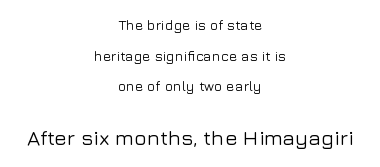
Successive baselines arrive slowly, with a big drop between each. Honestly, there is no underline to notice here at all. In terms of posture, this sample is upright. The second block has been scaled up relative to the first. A typesetter would call this zero additional tracking.
